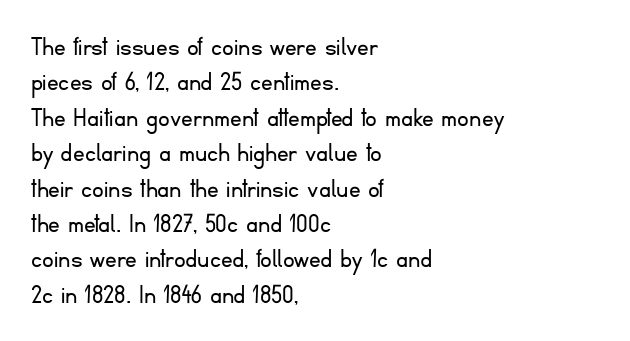
Q: Is the text bold? A: No.
Q: Is the text italic (slanted)? A: No, it is upright.
Q: Is the typeface a serif or a sans-serif typeface? A: Sans-serif.
Q: Is the text underlined? A: No.
Q: How is the paragraph aligned? A: Left-aligned.
Q: Is the spacing between letters normal or unusually wide? A: Normal.
Q: Width (condensed, normal, or wide)? A: Normal.
Q: Stroke contrast? A: Low.
Q: x-height? A: Small.
Q: Monospaced? A: No.
